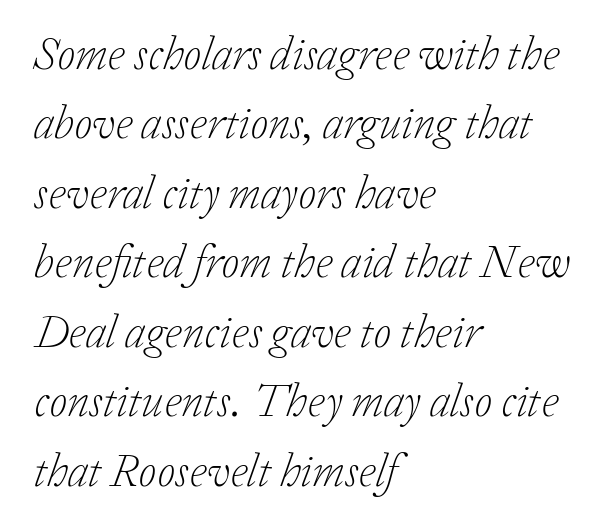
The image shows 46 px light serif type, italic (leaning right); set left-aligned, normal line spacing (1.51x), normal letter spacing, not underlined; low stroke contrast and a medium x-height.
